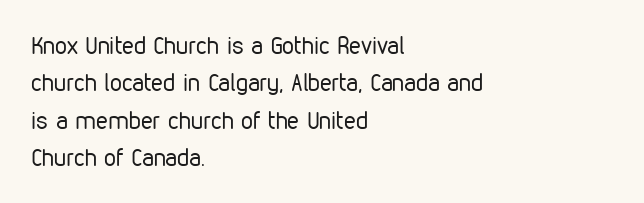
Q: Is the text bold? A: No.
Q: Is the text italic (slanted)? A: No, it is upright.
Q: Is the text underlined? A: No.
Q: How is the paragraph aligned? A: Left-aligned.
Q: Is the spacing between letters normal or unusually wide? A: Normal.
Q: Is the spacing between lines tight, normal or loose? A: Normal.
